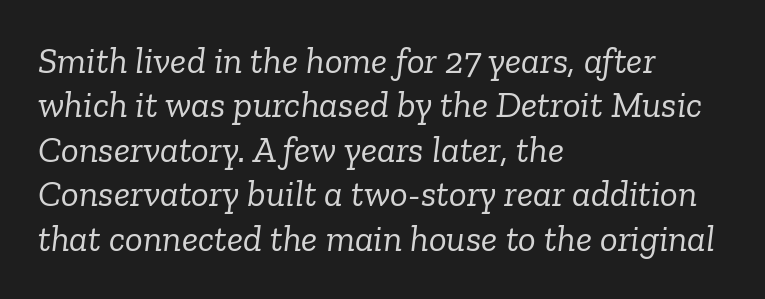
{"serif": "yes", "italic": "yes", "lean": "right", "slant_degrees": 6, "bold": "no", "weight": "light", "width": "normal", "stroke_contrast": "low", "x_height": "medium", "monospaced": "no", "underline": "no", "align": "left", "line_spacing_ratio": 1.2, "letter_spacing": "normal", "letter_spacing_em": 0.0, "glyph_px": 37}
